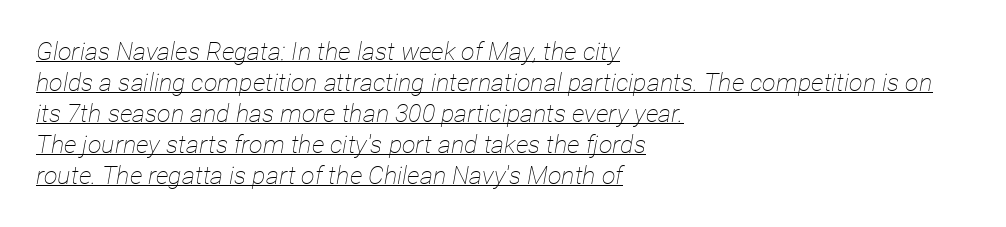
No extra tracking has been applied to these lines. The weight tops out at a normal text grade. The glyphs look as if they've been sheared to an angle. The rendering uses the underline text-decoration.
